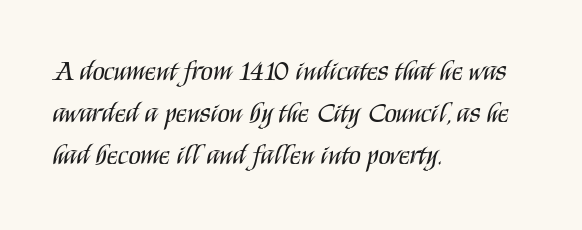
Does the type have serifs? No, each stem ends abruptly. The typesetting does not lean heavy: it is not bold. Notice how the passage keeps a crisp vertical edge on the left only. The gaps between neighbouring characters are ordinary and unremarkable.
